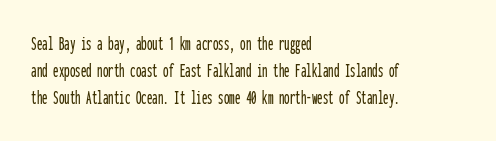
Q: Is the text italic (slanted)? A: No, it is upright.
Q: Is the text underlined? A: No.
Q: How is the paragraph aligned? A: Left-aligned.
Q: Is the spacing between letters normal or unusually wide? A: Normal.
